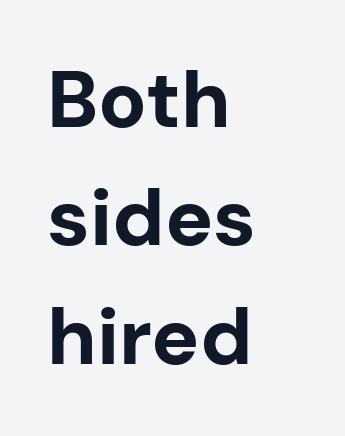
Q: Is the text bold? A: Yes.
Q: Is the text italic (slanted)? A: No, it is upright.
Q: Is the typeface a serif or a sans-serif typeface? A: Sans-serif.
Q: Is the text underlined? A: No.
Q: How is the paragraph aligned? A: Left-aligned.
Q: Is the spacing between letters normal or unusually wide? A: Normal.
Q: Is the spacing between lines tight, normal or loose? A: Normal.
Q: Width (condensed, normal, or wide)? A: Normal.
Q: Stroke contrast? A: Low.
Q: x-height? A: Medium.
Q: Monospaced? A: No.
